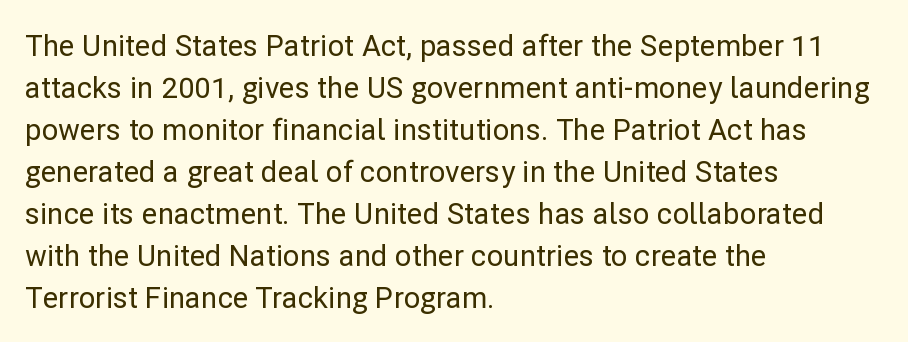
The image shows 29 px sans-serif type, upright; set left-aligned, normal line spacing (1.45x), normal letter spacing, not underlined; low stroke contrast and a medium x-height.
